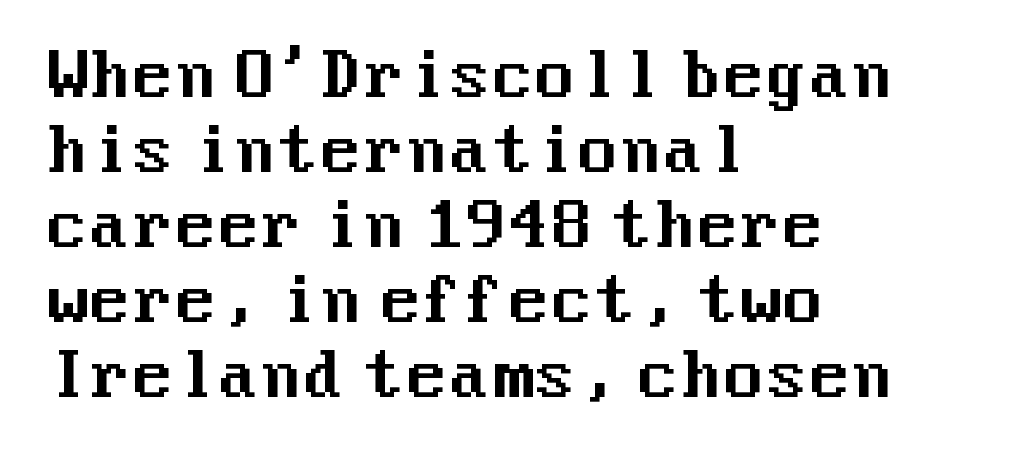
This rendering features lettering with no underline. Unlike a traditional serif, this face leaves its strokes unadorned. Italic: no, the glyphs are upright roman. The lines are quadded left.
